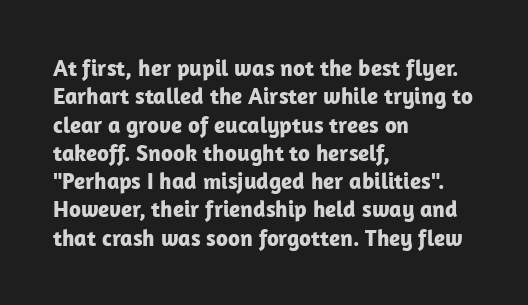
{"italic": "no", "bold": "yes", "underline": "no", "align": "left", "line_spacing_ratio": 1.23, "letter_spacing": "normal", "letter_spacing_em": 0.0, "glyph_px": 23}
